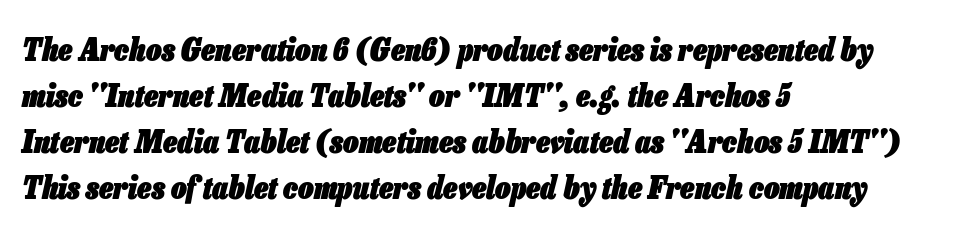
Q: Is the text bold? A: Yes.
Q: Is the text italic (slanted)? A: Yes, it leans right by about 13 degrees.
Q: Is the text underlined? A: No.
Q: How is the paragraph aligned? A: Left-aligned.
Q: Is the spacing between letters normal or unusually wide? A: Normal.
Q: Is the spacing between lines tight, normal or loose? A: Normal.
Q: Width (condensed, normal, or wide)? A: Condensed.
Q: Stroke contrast? A: Low.
Q: x-height? A: Medium.
Q: Monospaced? A: No.
